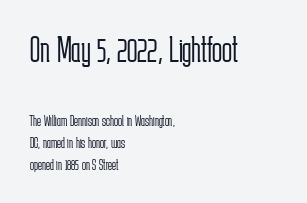
Vertical spacing — default. Plain, unruled lines of type. Serifs: no, the terminals of the letterforms are clean. Character widths vary here, with narrow letters taking less room than wide ones. This sample is left-justified, so line endings fall wherever the words run out.
